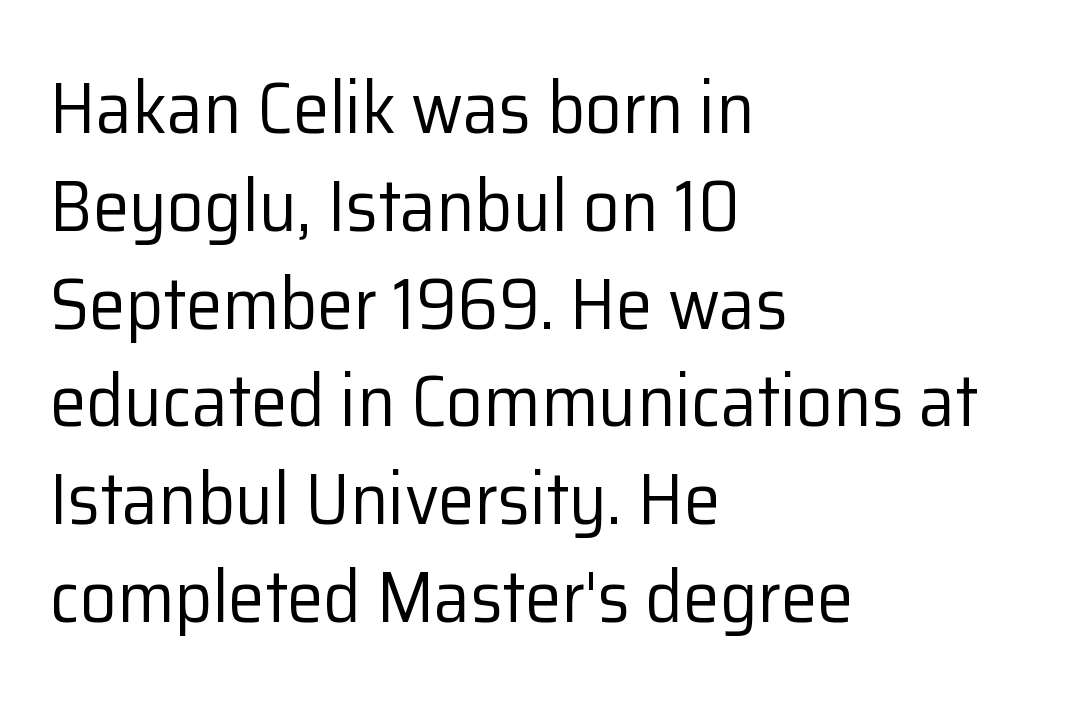
{"serif": "no", "italic": "no", "bold": "no", "weight": "regular", "width": "normal", "stroke_contrast": "low", "x_height": "medium", "monospaced": "no", "underline": "no", "align": "left", "line_spacing": "normal", "line_spacing_ratio": 1.34, "letter_spacing": "normal", "letter_spacing_em": 0.0, "glyph_px": 73}
